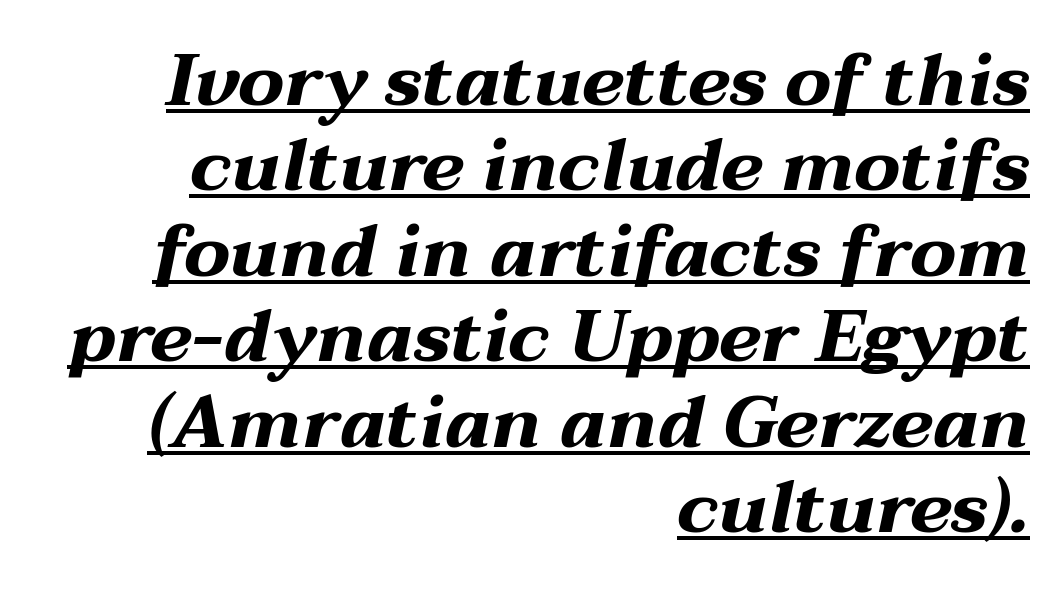
{"italic": "yes", "lean": "right", "slant_degrees": 12, "bold": "yes", "weight": "bold", "width": "wide", "stroke_contrast": "medium", "x_height": "medium", "monospaced": "no", "underline": "yes", "align": "right", "line_spacing_ratio": 1.17, "letter_spacing": "normal", "letter_spacing_em": 0.0, "glyph_px": 73}
